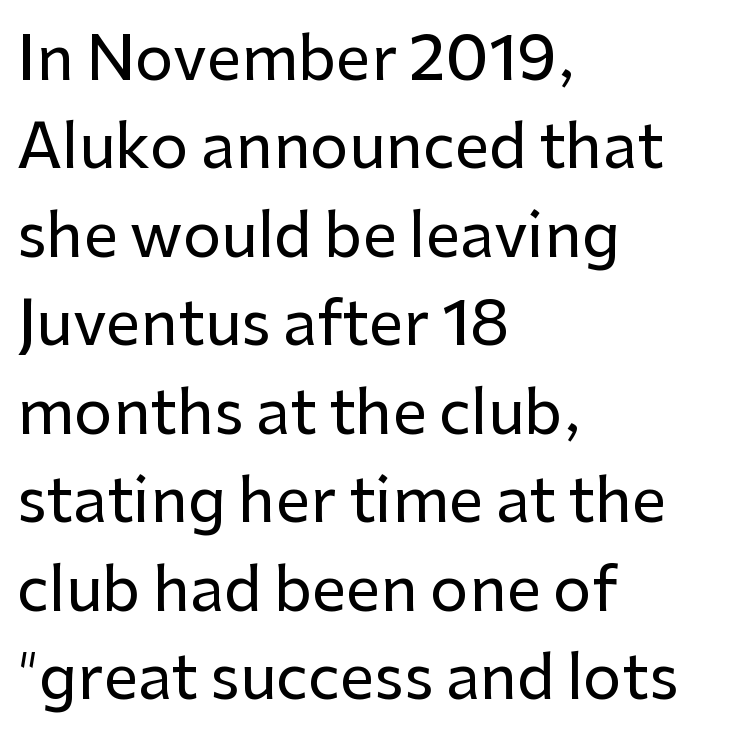
The image shows 61 px sans-serif type, upright; set left-aligned, normal line spacing (1.45x), normal letter spacing, not underlined; low stroke contrast and a medium x-height.
